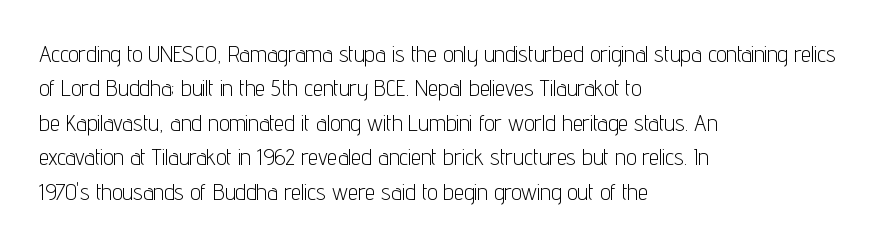
{"italic": "no", "bold": "no", "underline": "no", "align": "left", "line_spacing": "normal", "line_spacing_ratio": 1.5, "letter_spacing": "normal", "letter_spacing_em": 0.0, "glyph_px": 23}
